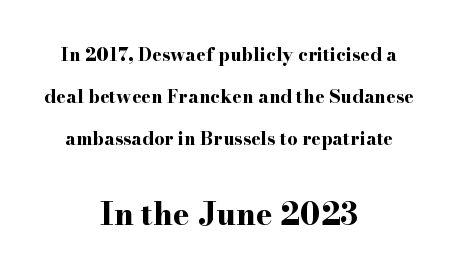
{"serif": "yes", "italic": "no", "bold": "yes", "weight": "bold", "width": "wide", "stroke_contrast": "high", "x_height": "small", "monospaced": "no", "underline": "no", "align": "center", "line_spacing": "loose", "line_spacing_ratio": 2.32, "letter_spacing": "normal", "letter_spacing_em": 0.0, "larger_block": "second", "size_ratio": 1.72, "glyph_px": 31}
